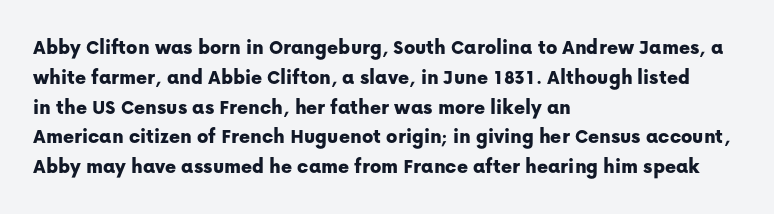
The image shows 21 px text type, upright; set left-aligned, normal line spacing (1.42x), normal letter spacing, not underlined.
